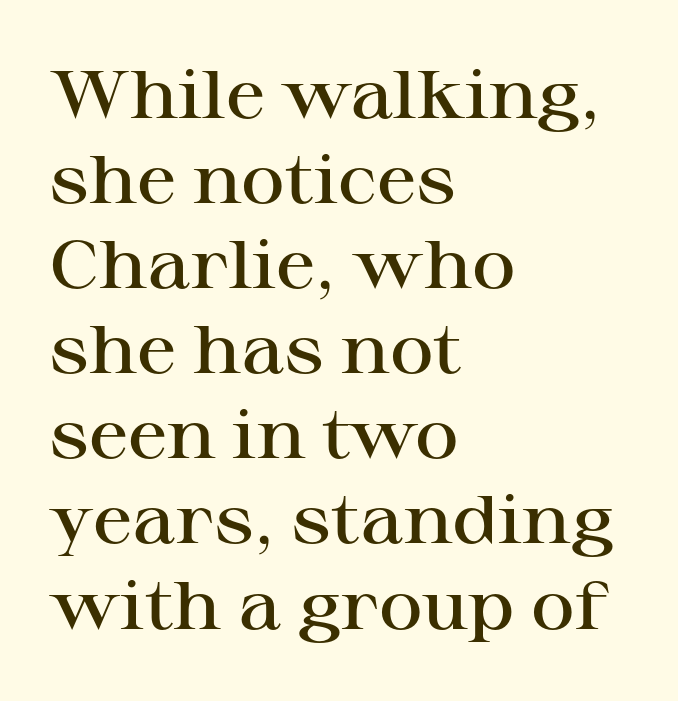
The image shows 67 px semibold, wide serif type, upright; set left-aligned, normal line spacing (1.27x), normal letter spacing, not underlined; high stroke contrast and a medium x-height.
